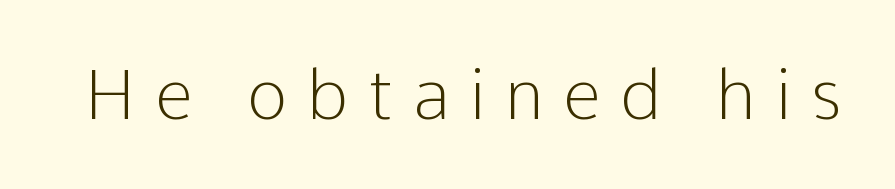
The image shows 69 px light sans-serif type, upright; set unusually wide letter spacing (+0.28 em), not underlined; low stroke contrast and a medium x-height.
